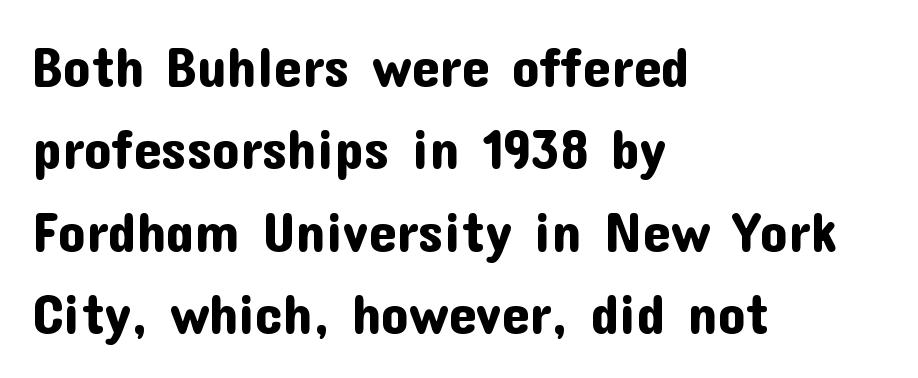
Line spacing here is normal. Visually the block forms a straight wall on the left and a jagged coastline on the right. The gaps between neighbouring characters are ordinary and unremarkable. This is roman type, the default non-slanted kind.
